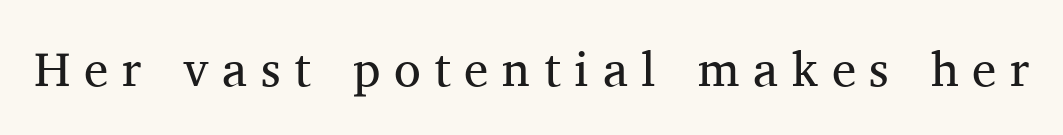
Q: Is the text bold? A: No.
Q: Is the text italic (slanted)? A: No, it is upright.
Q: Is the typeface a serif or a sans-serif typeface? A: Serif.
Q: Is the text underlined? A: No.
Q: Is the spacing between letters normal or unusually wide? A: Unusually wide.
Q: Width (condensed, normal, or wide)? A: Normal.
Q: Stroke contrast? A: Medium.
Q: x-height? A: Medium.
Q: Monospaced? A: No.
